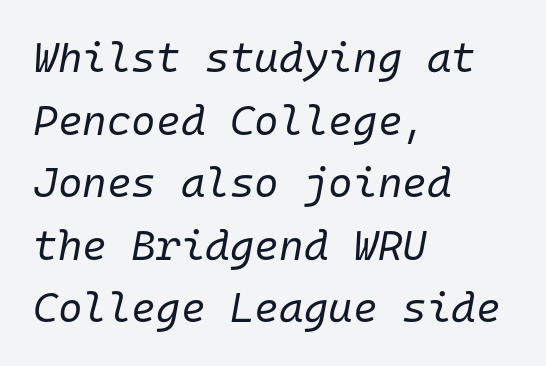
The image shows 42 px regular-weight type, italic (leaning right), monospaced; set left-aligned, normal line spacing (1.49x), normal letter spacing, not underlined; low stroke contrast and a medium x-height.
